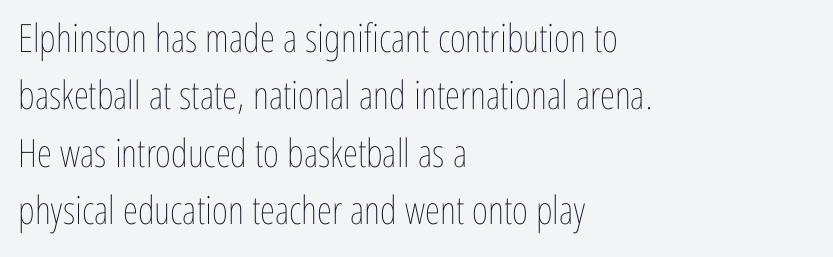
Q: Is the text bold? A: No.
Q: Is the text italic (slanted)? A: No, it is upright.
Q: Is the text underlined? A: No.
Q: How is the paragraph aligned? A: Left-aligned.
Q: Is the spacing between letters normal or unusually wide? A: Normal.
Q: Is the spacing between lines tight, normal or loose? A: Normal.
Q: Width (condensed, normal, or wide)? A: Condensed.
Q: Stroke contrast? A: Low.
Q: x-height? A: Medium.
Q: Monospaced? A: No.
